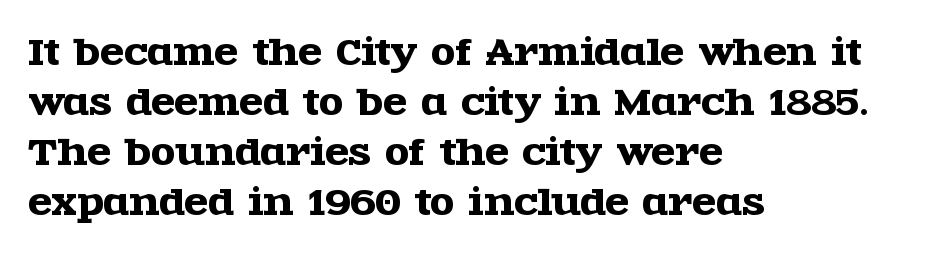
The image shows 35 px wide serif type, upright; set left-aligned, normal line spacing (1.43x), normal letter spacing, not underlined; a large x-height.
